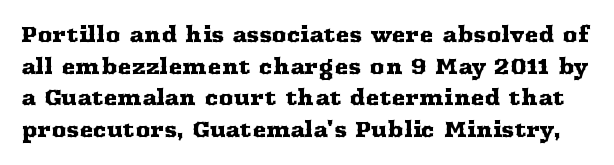
Q: Is the text italic (slanted)? A: No, it is upright.
Q: Is the text underlined? A: No.
Q: Is the spacing between letters normal or unusually wide? A: Normal.
Q: Is the spacing between lines tight, normal or loose? A: Normal.
